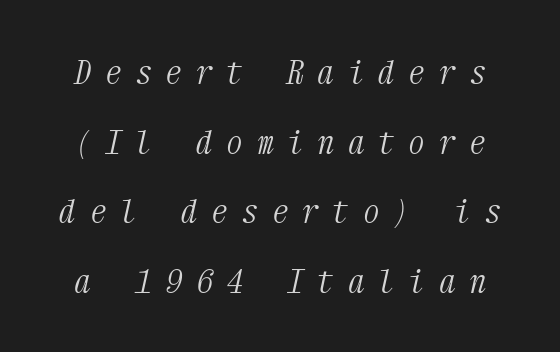
The image shows 33 px light, condensed serif type, italic (leaning right), monospaced; set loose line spacing (2.11x), unusually wide letter spacing (+0.42 em), not underlined; medium stroke contrast and a medium x-height.
